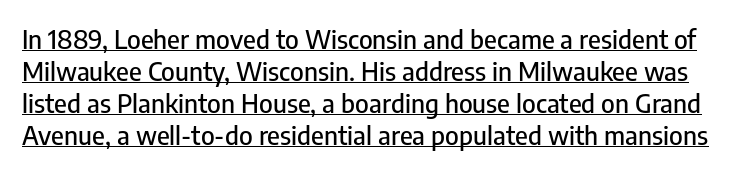
{"italic": "no", "underline": "yes", "line_spacing_ratio": 1.23, "letter_spacing": "normal", "letter_spacing_em": 0.0, "glyph_px": 26}
